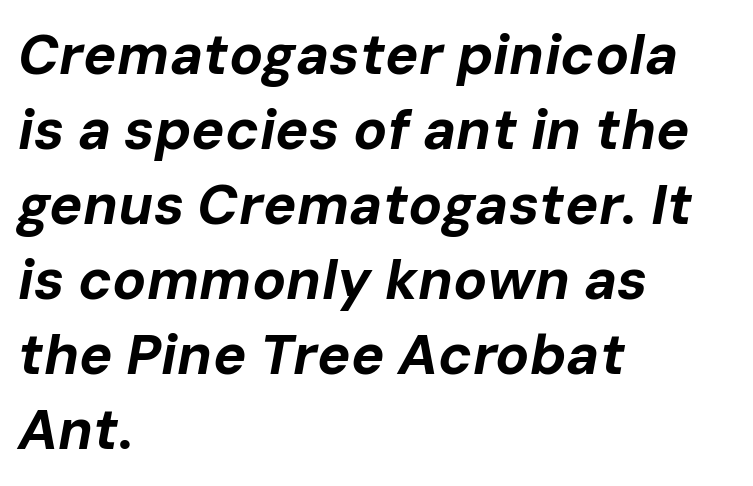
{"italic": "yes", "lean": "right", "slant_degrees": 10, "bold": "yes", "weight": "bold", "width": "normal", "stroke_contrast": "low", "x_height": "medium", "monospaced": "no", "underline": "no", "align": "left", "line_spacing": "normal", "line_spacing_ratio": 1.34, "letter_spacing": "normal", "letter_spacing_em": 0.0, "glyph_px": 56}
